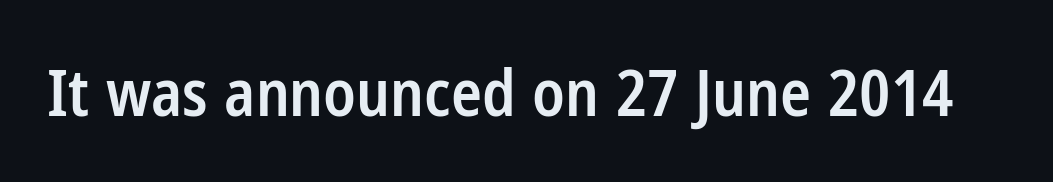
Q: Is the text bold? A: Semi-bold.
Q: Is the text italic (slanted)? A: No, it is upright.
Q: Is the typeface a serif or a sans-serif typeface? A: Sans-serif.
Q: Is the text underlined? A: No.
Q: Is the spacing between letters normal or unusually wide? A: Normal.
Q: Width (condensed, normal, or wide)? A: Condensed.
Q: Stroke contrast? A: Low.
Q: x-height? A: Medium.
Q: Monospaced? A: No.
